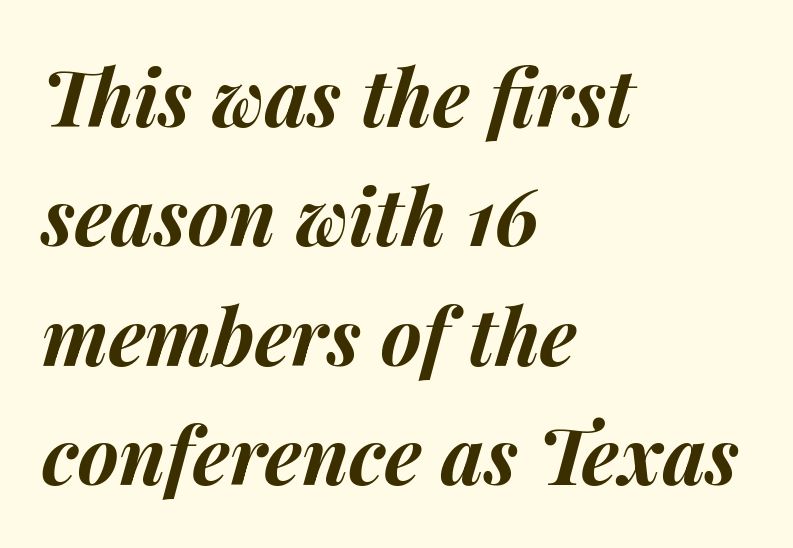
Q: Is the text bold? A: Yes.
Q: Is the text italic (slanted)? A: Yes, it leans right by about 14 degrees.
Q: Is the text underlined? A: No.
Q: How is the paragraph aligned? A: Left-aligned.
Q: Is the spacing between letters normal or unusually wide? A: Normal.
Q: Is the spacing between lines tight, normal or loose? A: Normal.
Q: Width (condensed, normal, or wide)? A: Normal.
Q: Stroke contrast? A: Medium.
Q: x-height? A: Medium.
Q: Monospaced? A: No.
